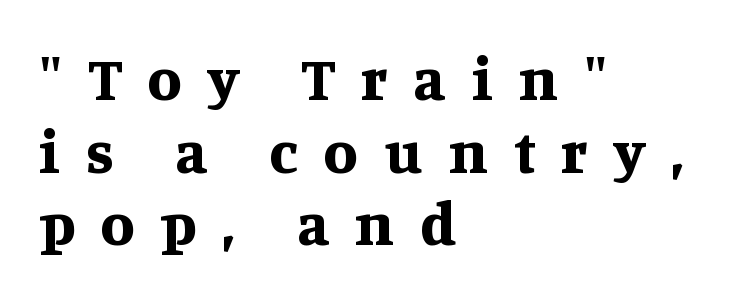
Q: Is the text bold? A: Yes.
Q: Is the text italic (slanted)? A: No, it is upright.
Q: Is the typeface a serif or a sans-serif typeface? A: Serif.
Q: Is the text underlined? A: No.
Q: How is the paragraph aligned? A: Left-aligned.
Q: Is the spacing between letters normal or unusually wide? A: Unusually wide.
Q: Width (condensed, normal, or wide)? A: Normal.
Q: Stroke contrast? A: Medium.
Q: x-height? A: Large.
Q: Monospaced? A: No.
